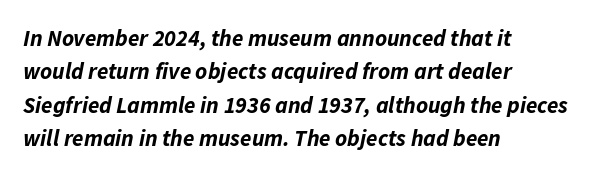
The image shows 23 px bold type, italic (leaning right); set left-aligned, normal line spacing (1.45x), normal letter spacing, not underlined.
